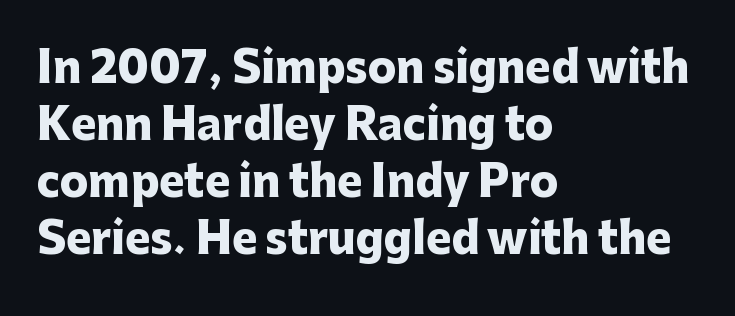
This rendering employs a face without finishing strokes, i.e., a sans-serif. Horizontal alignment here is leftward, the default for most running prose. Standard letterfit; no display-style spreading of the glyphs. This rendering features lettering with no underline. Here the designer chose a conventional face with non-uniform glyph widths. Regular leading.
